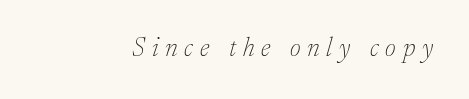
The image shows 26 px text type, italic (leaning right); set unusually wide letter spacing (+0.26 em), not underlined.
